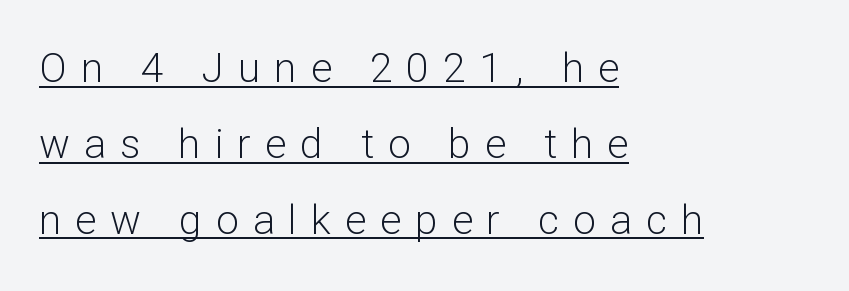
The passage shown is typed in a proportional face where columns would drift. This rendering widens character spacing well past its baseline value. Are there feet on the stems? There aren't — it's a sans. Letters have the restrained weight of plain body copy at most. This rendering features underlined lettering. Leftover space on each line is placed entirely after the last word.
